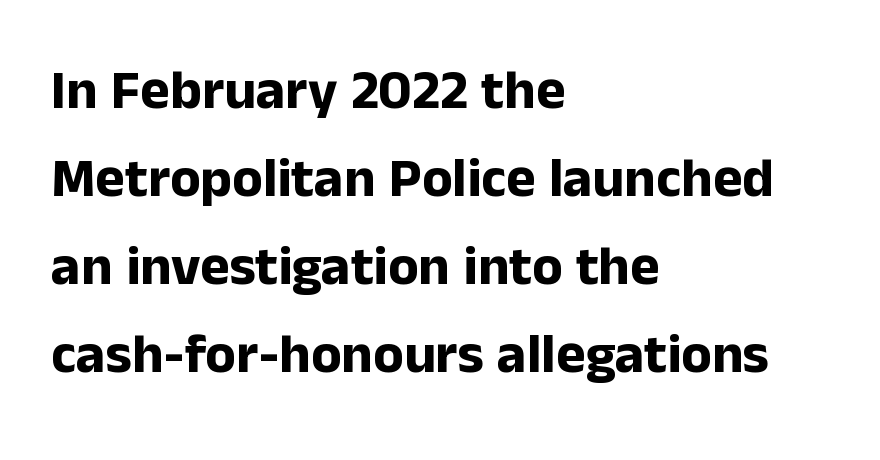
Compared with a centered layout, this one pins lines to the left instead. These lines were composed using upright roman letters. Clear beneath every line of the passage. This sample has the flowing, uneven cadence of proportional lettering. In terms of weight, the rendering is a true, heavy bold.
